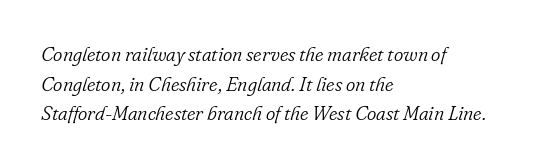
Q: Is the text bold? A: No.
Q: Is the text italic (slanted)? A: Yes, it leans right by about 16 degrees.
Q: Is the text underlined? A: No.
Q: How is the paragraph aligned? A: Left-aligned.
Q: Is the spacing between letters normal or unusually wide? A: Normal.
Q: Is the spacing between lines tight, normal or loose? A: Normal.
